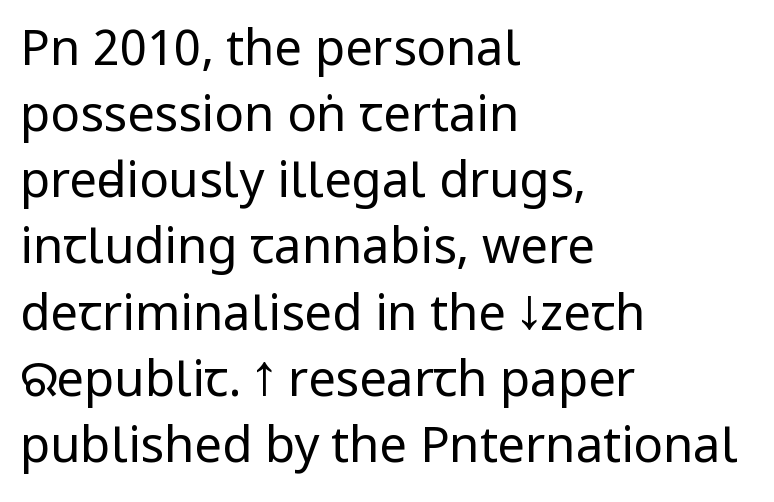
{"serif": "no", "italic": "no", "bold": "no", "weight": "regular", "width": "condensed", "stroke_contrast": "low", "x_height": "large", "monospaced": "no", "underline": "no", "align": "left", "line_spacing": "normal", "line_spacing_ratio": 1.35, "letter_spacing": "normal", "letter_spacing_em": 0.0, "glyph_px": 49}
